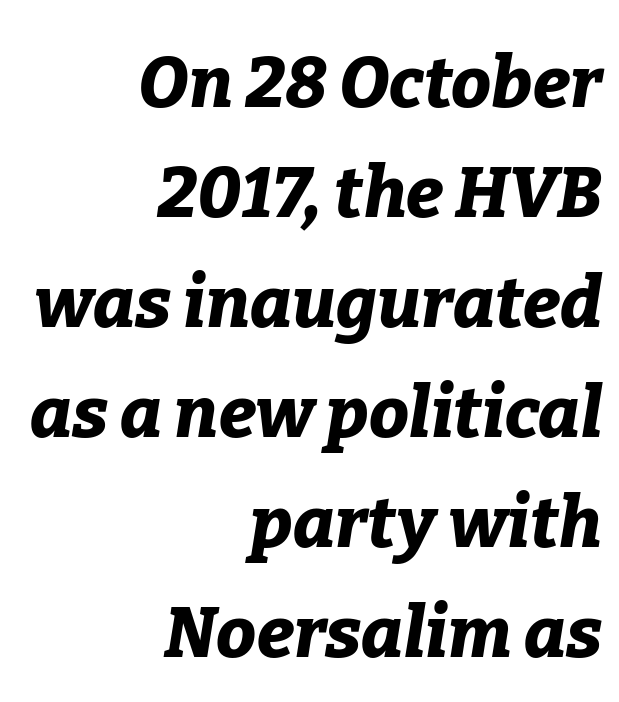
Yep, that's italic — everything's leaning. Each line ends at the same right margin while the left side varies. Type without underlining. Each letter keeps its own natural width here, so spacing adapts to shape. The face used here is rendered with its standard letterfit.
